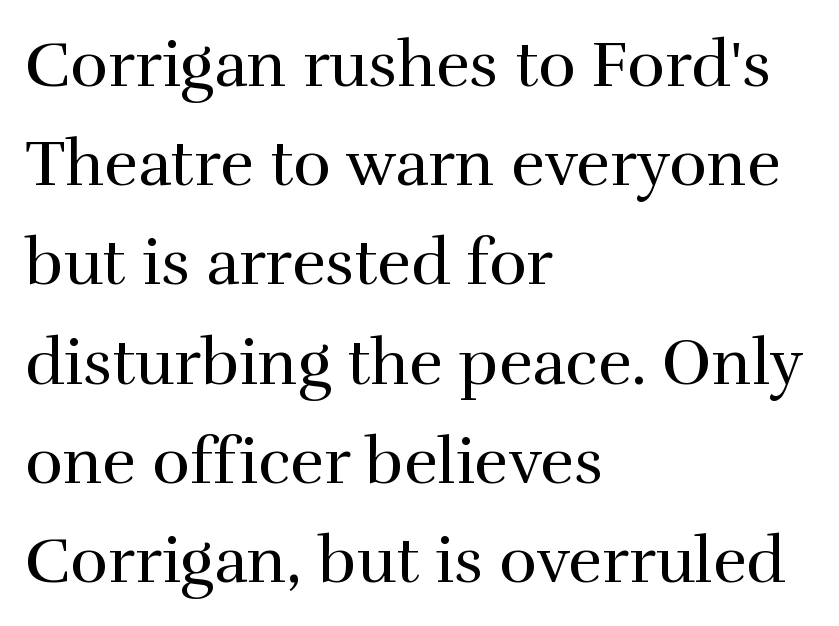
The image shows 64 px regular-weight serif type, upright; set left-aligned, normal line spacing (1.55x), normal letter spacing, not underlined; a medium x-height.
